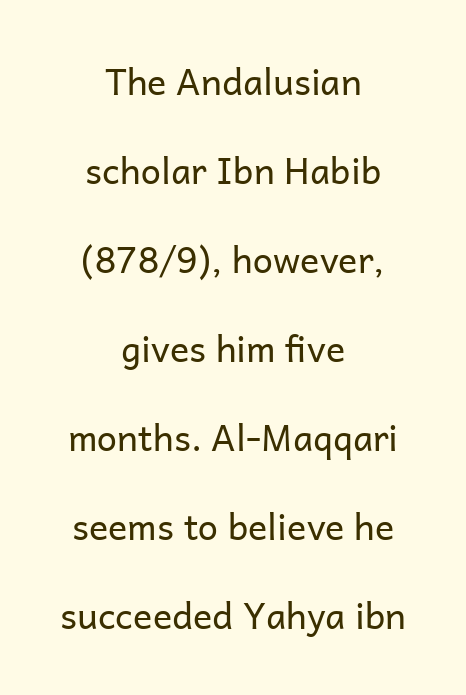
{"serif": "no", "italic": "no", "bold": "no", "weight": "regular", "width": "normal", "stroke_contrast": "low", "x_height": "medium", "monospaced": "no", "underline": "no", "align": "center", "line_spacing": "loose", "line_spacing_ratio": 2.47, "letter_spacing": "normal", "letter_spacing_em": 0.0, "glyph_px": 36}
